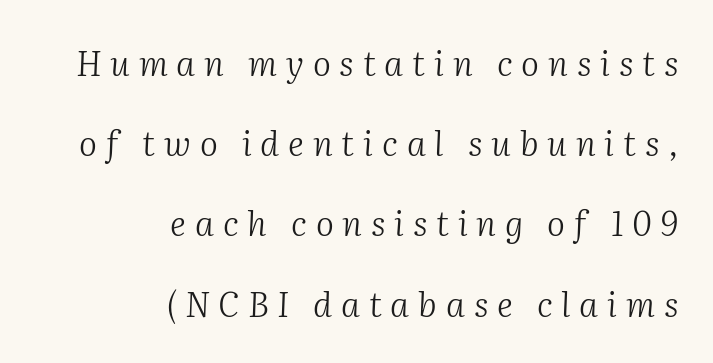
Q: Is the text bold? A: No.
Q: Is the text italic (slanted)? A: Yes, it leans right by about 2 degrees.
Q: Is the typeface a serif or a sans-serif typeface? A: Serif.
Q: Is the text underlined? A: No.
Q: How is the paragraph aligned? A: Right-aligned.
Q: Is the spacing between letters normal or unusually wide? A: Unusually wide.
Q: Is the spacing between lines tight, normal or loose? A: Loose.
Q: Width (condensed, normal, or wide)? A: Normal.
Q: Stroke contrast? A: Medium.
Q: x-height? A: Medium.
Q: Monospaced? A: No.
